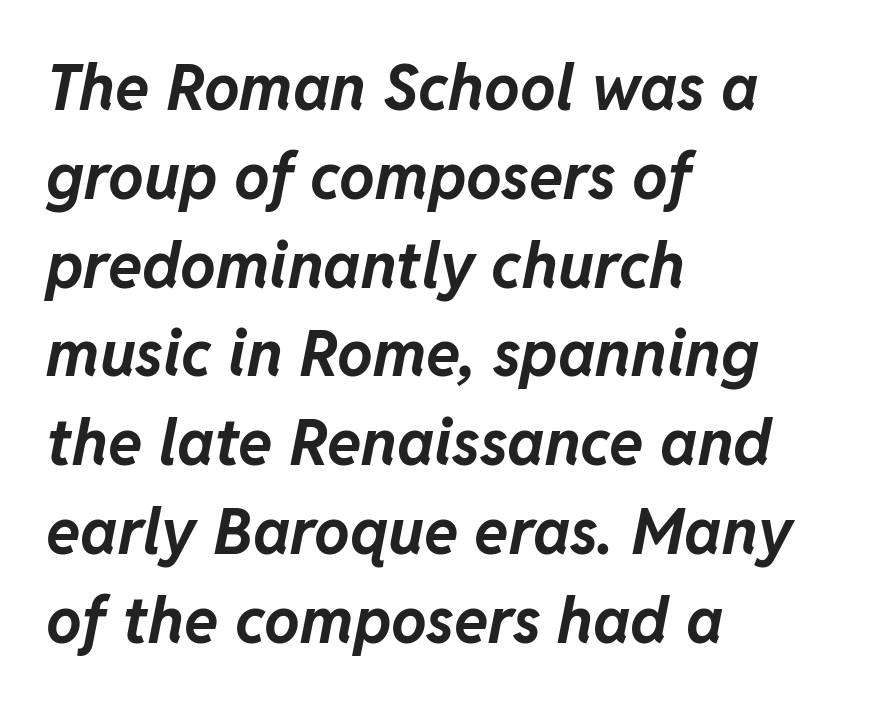
Q: Is the text bold? A: Yes.
Q: Is the text italic (slanted)? A: Yes, it leans right by about 11 degrees.
Q: Is the text underlined? A: No.
Q: How is the paragraph aligned? A: Left-aligned.
Q: Is the spacing between letters normal or unusually wide? A: Normal.
Q: Is the spacing between lines tight, normal or loose? A: Normal.
Q: Width (condensed, normal, or wide)? A: Normal.
Q: Stroke contrast? A: Low.
Q: x-height? A: Medium.
Q: Monospaced? A: No.
